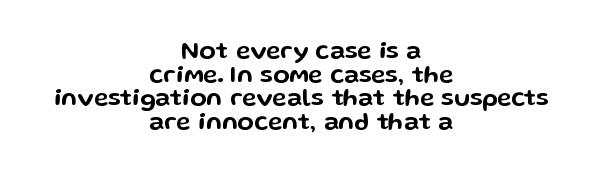
{"italic": "no", "underline": "no", "align": "center", "line_spacing": "tight", "line_spacing_ratio": 0.98, "letter_spacing": "normal", "letter_spacing_em": 0.0, "glyph_px": 24}
